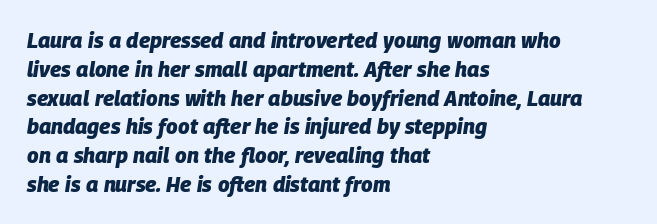
Q: Is the text bold? A: Yes.
Q: Is the text italic (slanted)? A: Yes, it leans right by about 9 degrees.
Q: Is the text underlined? A: No.
Q: How is the paragraph aligned? A: Left-aligned.
Q: Is the spacing between letters normal or unusually wide? A: Normal.
Q: Is the spacing between lines tight, normal or loose? A: Normal.
